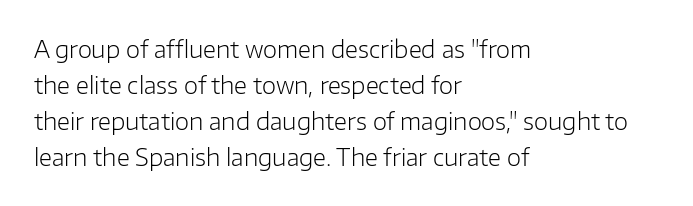
{"italic": "no", "bold": "no", "underline": "no", "align": "left", "line_spacing": "normal", "line_spacing_ratio": 1.56, "letter_spacing": "normal", "letter_spacing_em": 0.0, "glyph_px": 23}
